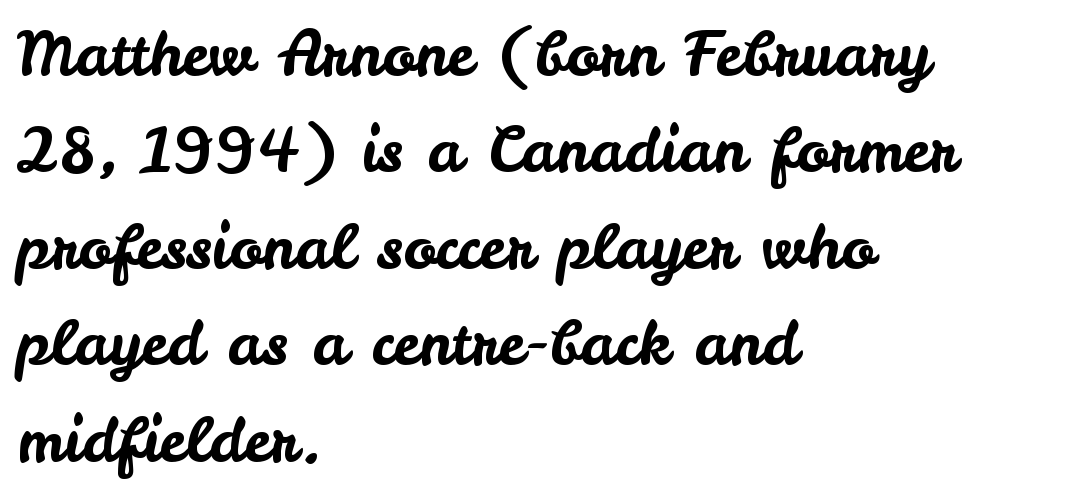
The image shows 61 px sans-serif type; set left-aligned, normal line spacing (1.58x), normal letter spacing, not underlined; low stroke contrast and a small x-height.
